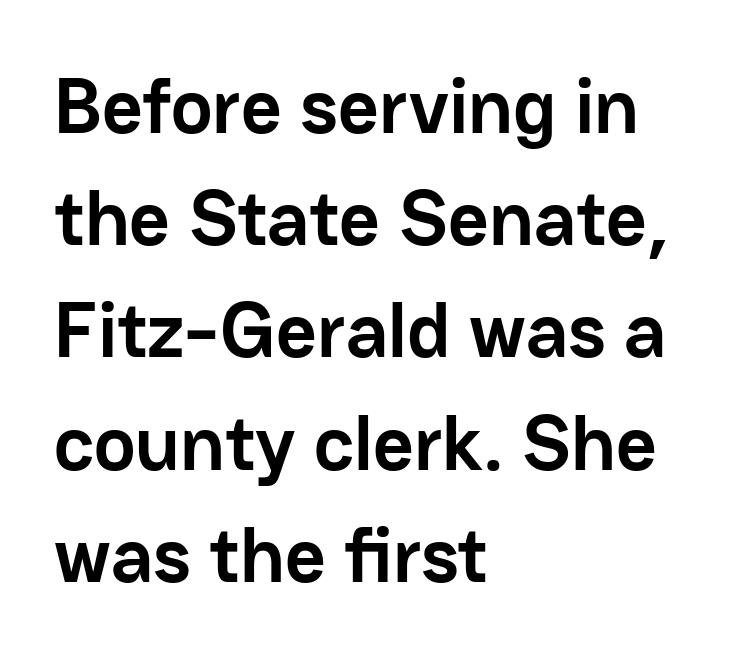
The image shows 79 px semibold sans-serif type, upright; set left-aligned, normal line spacing (1.42x), normal letter spacing, not underlined; low stroke contrast and a medium x-height.
